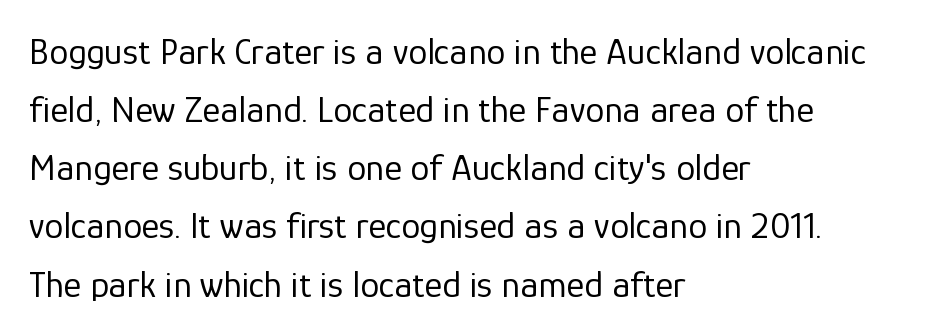
The lines in this sample share a left origin and differ only in where they stop. The face used here is a sans, in the tradition of grotesques and geometrics. This sample has the flowing, uneven cadence of proportional lettering. The strokes carry an ordinary text weight at most. The rows are spaced the way most documents space them.
